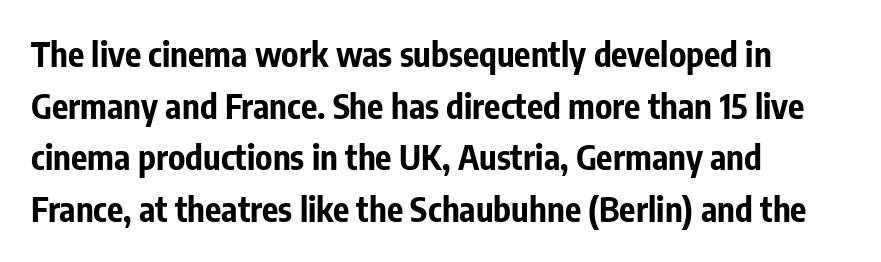
Q: Is the text bold? A: Yes.
Q: Is the text italic (slanted)? A: No, it is upright.
Q: Is the typeface a serif or a sans-serif typeface? A: Sans-serif.
Q: Is the text underlined? A: No.
Q: How is the paragraph aligned? A: Left-aligned.
Q: Is the spacing between letters normal or unusually wide? A: Normal.
Q: Is the spacing between lines tight, normal or loose? A: Normal.
Q: Width (condensed, normal, or wide)? A: Condensed.
Q: Stroke contrast? A: Low.
Q: x-height? A: Medium.
Q: Monospaced? A: No.
